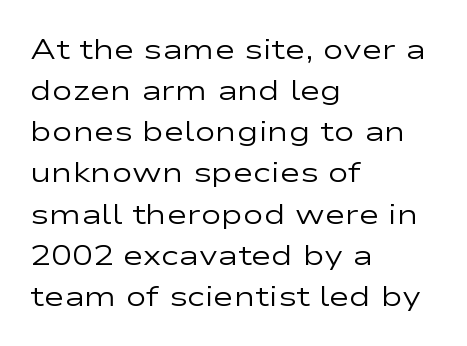
The image shows 28 px regular-weight, wide sans-serif type, upright; set left-aligned, normal line spacing (1.47x), normal letter spacing, not underlined; low stroke contrast and a medium x-height.
